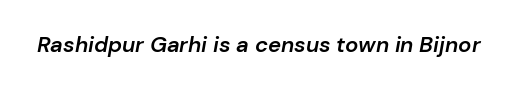
The image shows 22 px text type, italic (leaning right); set normal letter spacing, not underlined.
